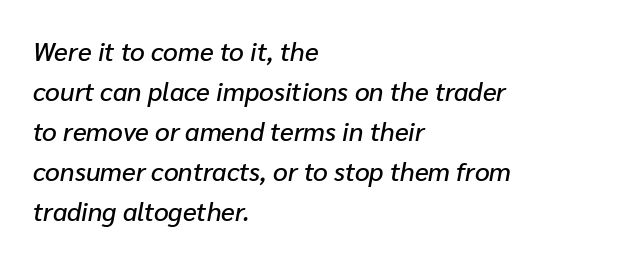
Q: Is the text italic (slanted)? A: Yes, it leans right by about 10 degrees.
Q: Is the text underlined? A: No.
Q: How is the paragraph aligned? A: Left-aligned.
Q: Is the spacing between letters normal or unusually wide? A: Normal.
Q: Is the spacing between lines tight, normal or loose? A: Normal.
